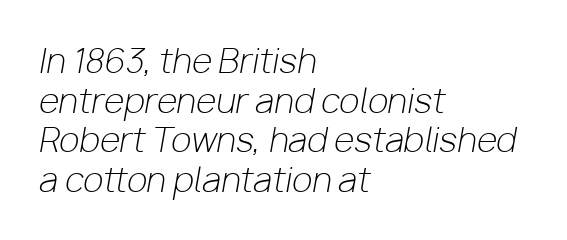
The image shows 33 px light type, italic (leaning right); set left-aligned, line spacing 1.2x, normal letter spacing, not underlined; low stroke contrast and a medium x-height.
